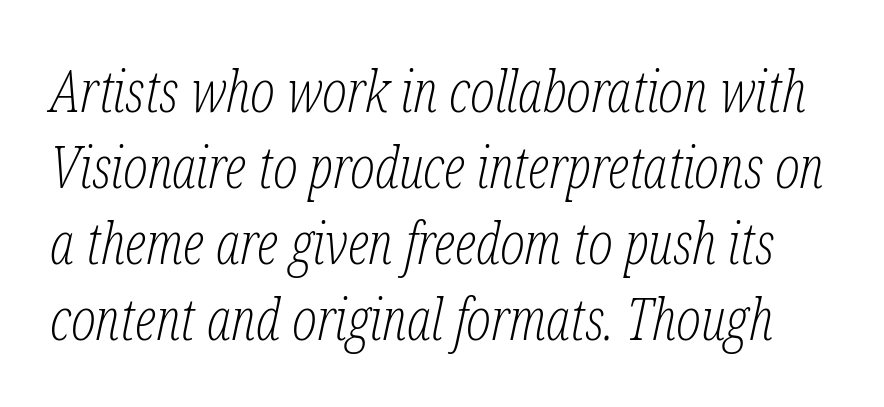
Q: Is the text bold? A: No.
Q: Is the text italic (slanted)? A: Yes, it leans right by about 12 degrees.
Q: Is the typeface a serif or a sans-serif typeface? A: Serif.
Q: Is the text underlined? A: No.
Q: Is the spacing between letters normal or unusually wide? A: Normal.
Q: Is the spacing between lines tight, normal or loose? A: Normal.
Q: Width (condensed, normal, or wide)? A: Condensed.
Q: Stroke contrast? A: Low.
Q: x-height? A: Medium.
Q: Monospaced? A: No.
